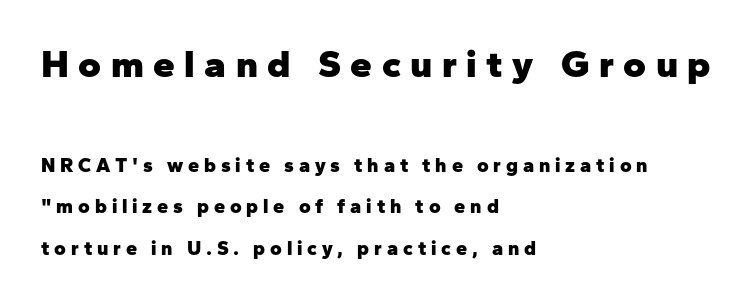
Q: Is the text bold? A: Yes.
Q: Is the text italic (slanted)? A: No, it is upright.
Q: Is the typeface a serif or a sans-serif typeface? A: Sans-serif.
Q: Is the text underlined? A: No.
Q: How is the paragraph aligned? A: Left-aligned.
Q: Is the spacing between letters normal or unusually wide? A: Unusually wide.
Q: Is the spacing between lines tight, normal or loose? A: Loose.
Q: Which block of text is set in a larger size, the first (top) or the second (bottom)? A: The first (top) one.
Q: Width (condensed, normal, or wide)? A: Normal.
Q: Stroke contrast? A: Low.
Q: x-height? A: Medium.
Q: Monospaced? A: No.
